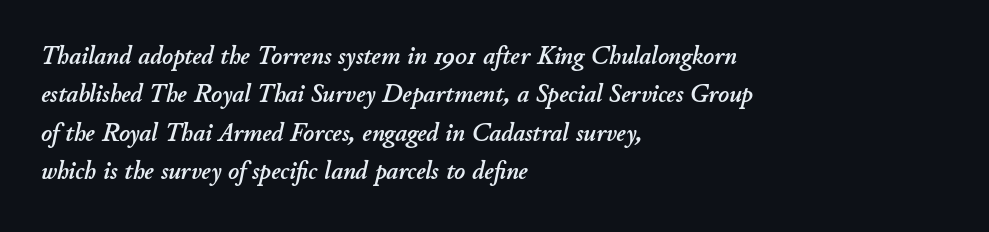
{"italic": "yes", "lean": "right", "slant_degrees": 11, "underline": "no", "align": "left", "line_spacing": "normal", "line_spacing_ratio": 1.48, "letter_spacing": "normal", "letter_spacing_em": 0.0, "glyph_px": 26}
